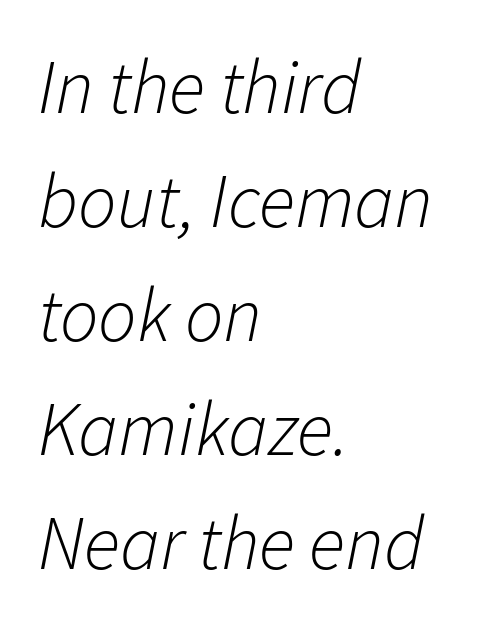
Q: Is the text bold? A: No.
Q: Is the text italic (slanted)? A: Yes, it leans right by about 11 degrees.
Q: Is the text underlined? A: No.
Q: How is the paragraph aligned? A: Left-aligned.
Q: Is the spacing between letters normal or unusually wide? A: Normal.
Q: Is the spacing between lines tight, normal or loose? A: Normal.
Q: Width (condensed, normal, or wide)? A: Normal.
Q: Stroke contrast? A: Low.
Q: x-height? A: Medium.
Q: Monospaced? A: No.
